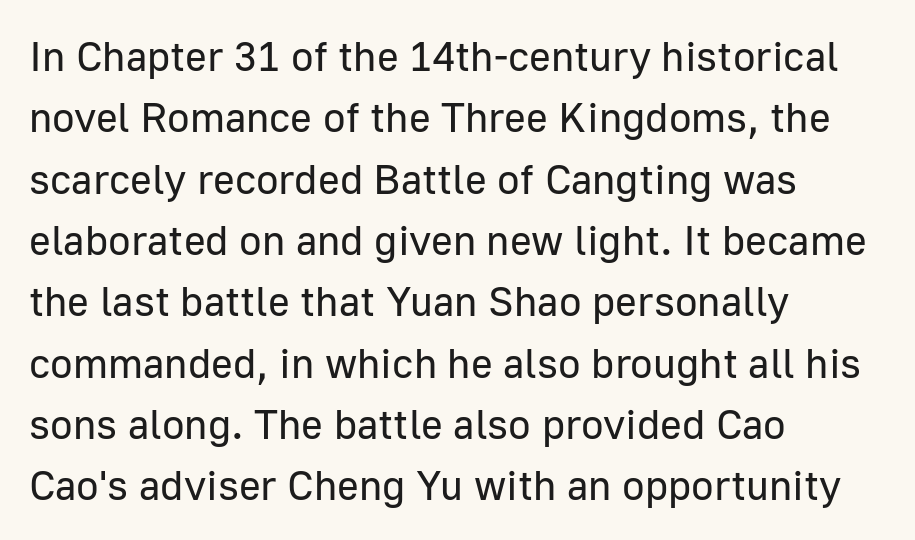
Vertical stems look standard width or narrower in stroke. The font's upright variant was chosen for this text. Regular leading. Each row of text sits above clean, open space.
